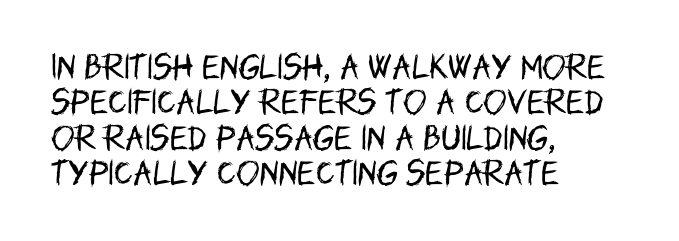
The image shows 28 px regular-weight, condensed sans-serif type, upright; set left-aligned, normal line spacing (1.26x), normal letter spacing, not underlined; low stroke contrast and a large x-height.
